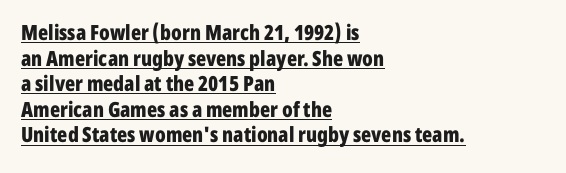
The image shows 21 px bold type, upright; set left-aligned, line spacing 1.22x, normal letter spacing, underlined.
